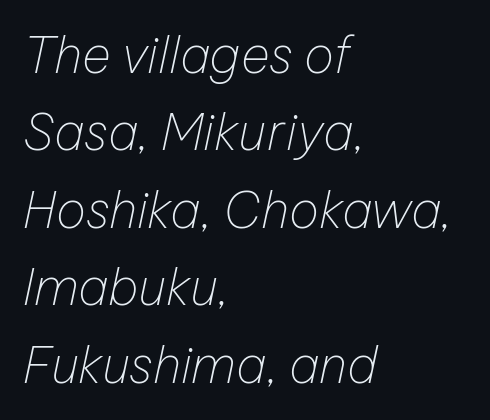
Quick note: interline space is typical. The specimen omits any rule beneath the text block's lines. The lines are quadded left. The letters advance in unequal steps, a hallmark of proportional type.
